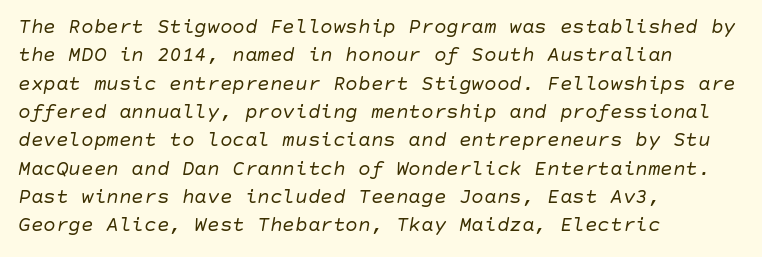
Q: Is the text bold? A: No.
Q: Is the text italic (slanted)? A: Yes, it leans right by about 10 degrees.
Q: Is the text underlined? A: No.
Q: How is the paragraph aligned? A: Left-aligned.
Q: Is the spacing between letters normal or unusually wide? A: Normal.
Q: Is the spacing between lines tight, normal or loose? A: Normal.
